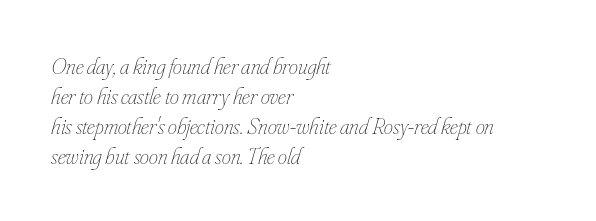
Bold? No — there's no thickening of the strokes. Spacing between characters is what you'd get straight out of the box. A normal amount of white space separates one row of letters from the next. Quick note: underline off. If you drew a line through each stem, it would be angled. Typeset ragged right — the left edge is the straight one.
